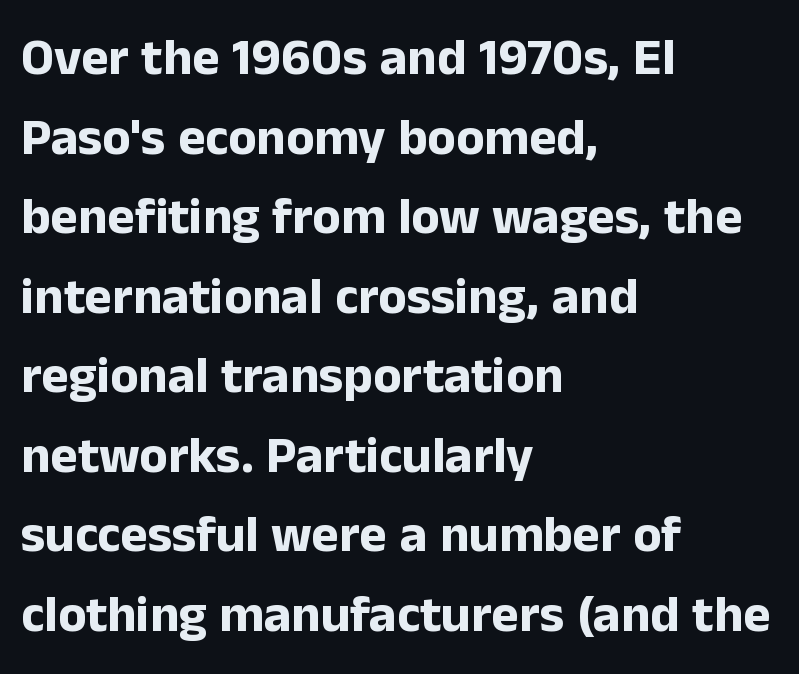
Q: Is the text bold? A: Yes.
Q: Is the text italic (slanted)? A: No, it is upright.
Q: Is the typeface a serif or a sans-serif typeface? A: Sans-serif.
Q: Is the text underlined? A: No.
Q: How is the paragraph aligned? A: Left-aligned.
Q: Is the spacing between letters normal or unusually wide? A: Normal.
Q: Is the spacing between lines tight, normal or loose? A: Normal.
Q: Width (condensed, normal, or wide)? A: Normal.
Q: Stroke contrast? A: Low.
Q: x-height? A: Medium.
Q: Monospaced? A: No.
